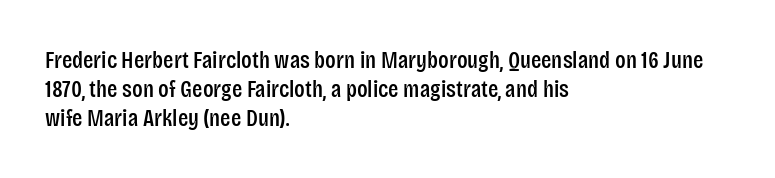
The image shows 24 px text type, upright; set left-aligned, line spacing 1.2x, normal letter spacing, not underlined.
